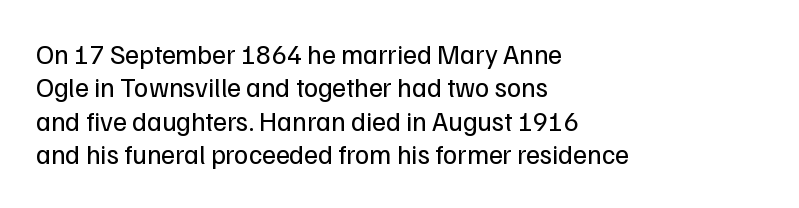
The image shows 27 px text type, upright; set left-aligned, line spacing 1.24x, normal letter spacing, not underlined.
